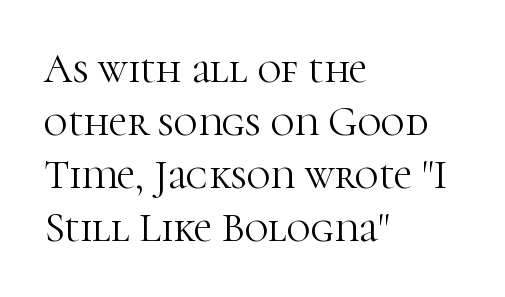
Q: Is the text bold? A: No.
Q: Is the text italic (slanted)? A: No, it is upright.
Q: Is the typeface a serif or a sans-serif typeface? A: Serif.
Q: Is the text underlined? A: No.
Q: How is the paragraph aligned? A: Left-aligned.
Q: Is the spacing between letters normal or unusually wide? A: Normal.
Q: Is the spacing between lines tight, normal or loose? A: Normal.
Q: Width (condensed, normal, or wide)? A: Normal.
Q: Stroke contrast? A: High.
Q: x-height? A: Medium.
Q: Monospaced? A: No.
